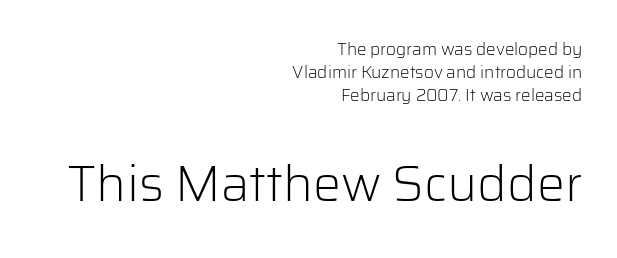
The image shows 50 px light sans-serif type, upright; set right-aligned, normal line spacing (1.35x), normal letter spacing, not underlined; the second (bottom) block is 2.94x larger; low stroke contrast and a medium x-height.
